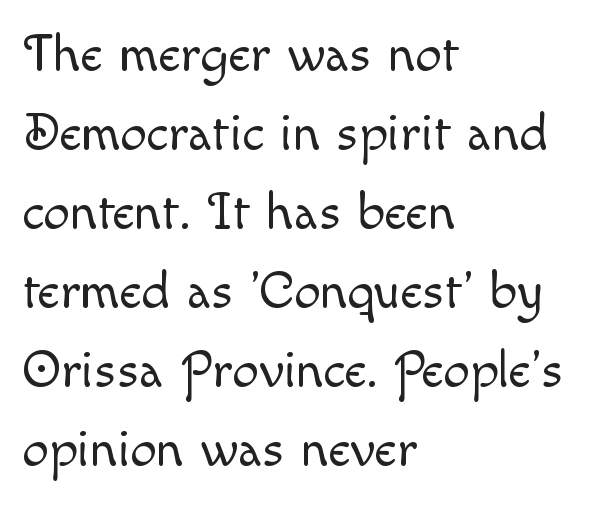
{"italic": "no", "bold": "no", "weight": "light", "width": "normal", "x_height": "small", "monospaced": "no", "underline": "no", "align": "left", "line_spacing": "normal", "line_spacing_ratio": 1.49, "letter_spacing": "normal", "letter_spacing_em": 0.0, "glyph_px": 53}
